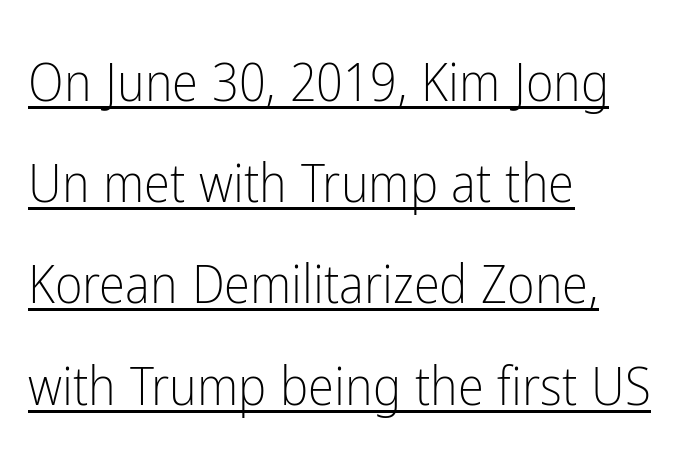
Q: Is the text bold? A: No.
Q: Is the text italic (slanted)? A: No, it is upright.
Q: Is the typeface a serif or a sans-serif typeface? A: Sans-serif.
Q: Is the text underlined? A: Yes.
Q: How is the paragraph aligned? A: Left-aligned.
Q: Is the spacing between letters normal or unusually wide? A: Normal.
Q: Is the spacing between lines tight, normal or loose? A: Loose.
Q: Width (condensed, normal, or wide)? A: Condensed.
Q: Stroke contrast? A: Low.
Q: x-height? A: Medium.
Q: Monospaced? A: No.
